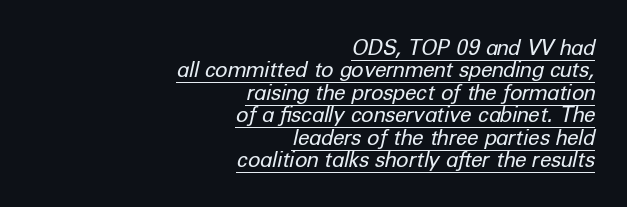
The image shows 21 px text type, italic (leaning right); set right-aligned, tight line spacing (1.07x), normal letter spacing, underlined.
